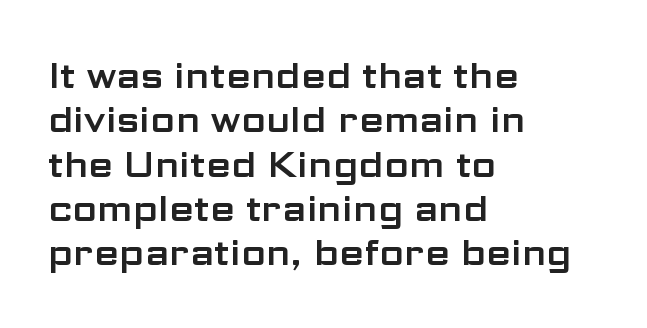
Bare-footed words on every line. Look at the bottom of the vertical strokes: they stop flat, with no serifs. Tracking here is standard; glyphs follow each other at the usual distance. This sample is left-justified, so line endings fall wherever the words run out. Ascenders rise straight up at ninety degrees. The passage shown is typed in a proportional face where columns would drift.
